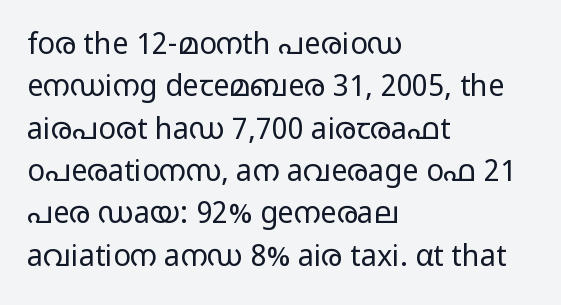
{"serif": "no", "italic": "no", "bold": "no", "weight": "regular", "width": "wide", "stroke_contrast": "low", "x_height": "medium", "monospaced": "no", "underline": "no", "align": "left", "line_spacing": "normal", "line_spacing_ratio": 1.46, "letter_spacing": "normal", "letter_spacing_em": 0.0, "glyph_px": 29}
